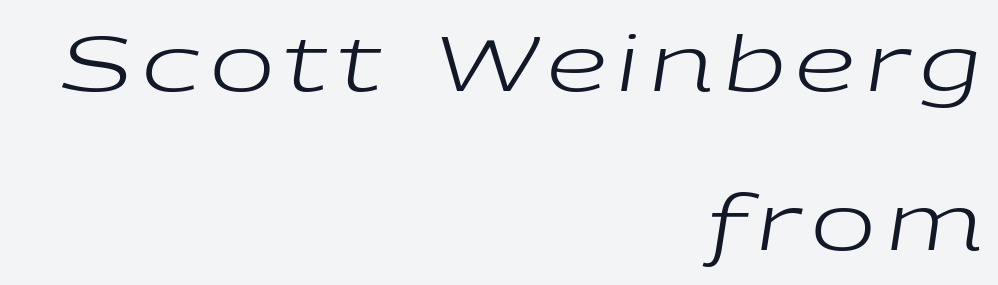
Q: Is the text bold? A: No.
Q: Is the text italic (slanted)? A: Yes, it leans right by about 9 degrees.
Q: Is the text underlined? A: No.
Q: How is the paragraph aligned? A: Right-aligned.
Q: Is the spacing between lines tight, normal or loose? A: Loose.
Q: Width (condensed, normal, or wide)? A: Wide.
Q: Stroke contrast? A: Low.
Q: x-height? A: Medium.
Q: Monospaced? A: No.
